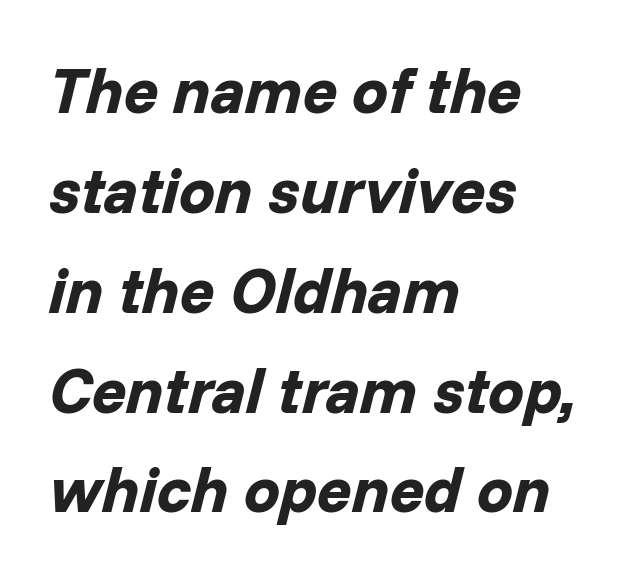
The image shows 64 px bold type, italic (leaning right); set left-aligned, normal line spacing (1.56x), normal letter spacing, not underlined; low stroke contrast and a medium x-height.
